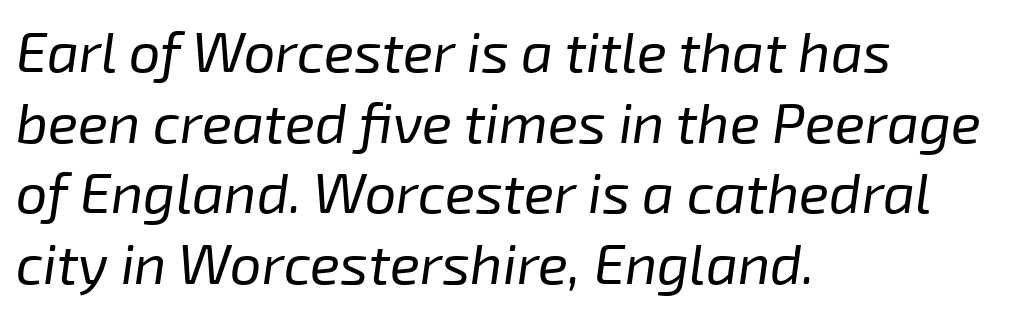
{"italic": "yes", "lean": "right", "slant_degrees": 8, "bold": "no", "weight": "regular", "width": "normal", "stroke_contrast": "low", "x_height": "medium", "monospaced": "no", "underline": "no", "align": "left", "line_spacing": "normal", "line_spacing_ratio": 1.26, "letter_spacing": "normal", "letter_spacing_em": 0.0, "glyph_px": 56}
